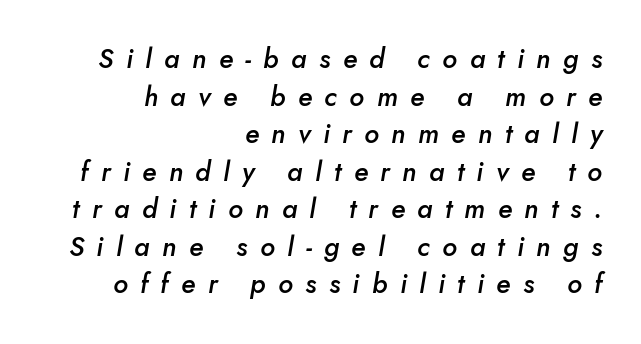
A typesetter would call this leading conventional body-copy spacing. An italicized treatment has been applied to the whole sample. The zone under the glyphs is completely vacant. Teacher's note: observe the even right margin — that is flush-right alignment. Honestly, the letter spacing is so wide it's the main thing you notice. Summary of weight: moderately heavy, a semibold.
